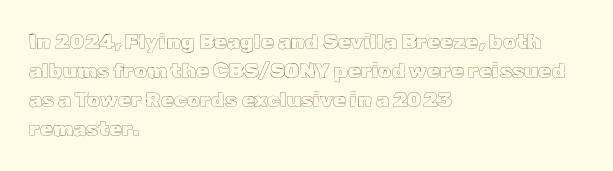
The image shows 21 px text type, upright; set left-aligned, normal line spacing (1.38x), normal letter spacing, not underlined.
